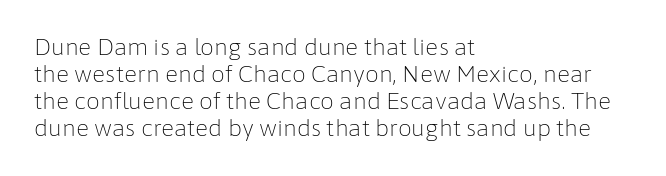
Beneath every word, the page is bare. The lettering holds an erect, upright posture throughout. Caption: face not bold, strokes unweighted. The gaps between neighbouring characters are ordinary and unremarkable.
